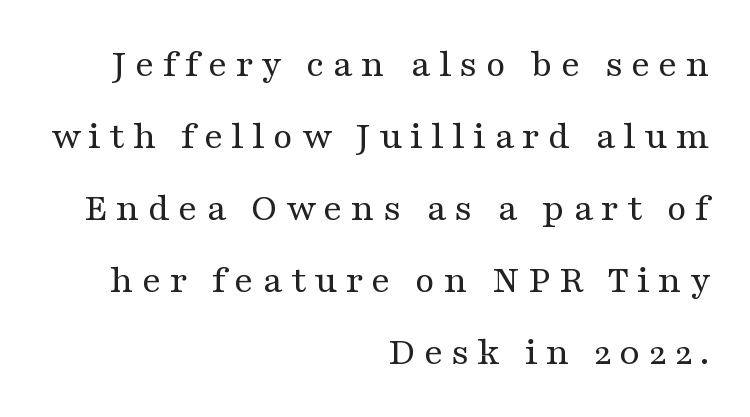
Q: Is the text bold? A: No.
Q: Is the text italic (slanted)? A: No, it is upright.
Q: Is the typeface a serif or a sans-serif typeface? A: Serif.
Q: Is the text underlined? A: No.
Q: How is the paragraph aligned? A: Right-aligned.
Q: Is the spacing between letters normal or unusually wide? A: Unusually wide.
Q: Width (condensed, normal, or wide)? A: Wide.
Q: Stroke contrast? A: Medium.
Q: x-height? A: Medium.
Q: Monospaced? A: No.
